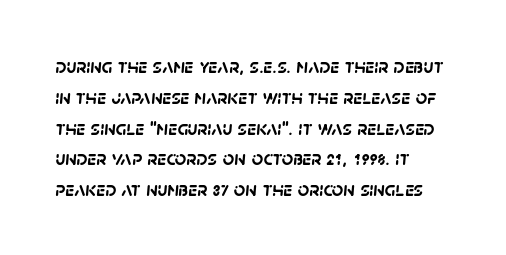
The image shows 20 px bold type; set left-aligned, normal line spacing (1.54x), normal letter spacing, not underlined.
